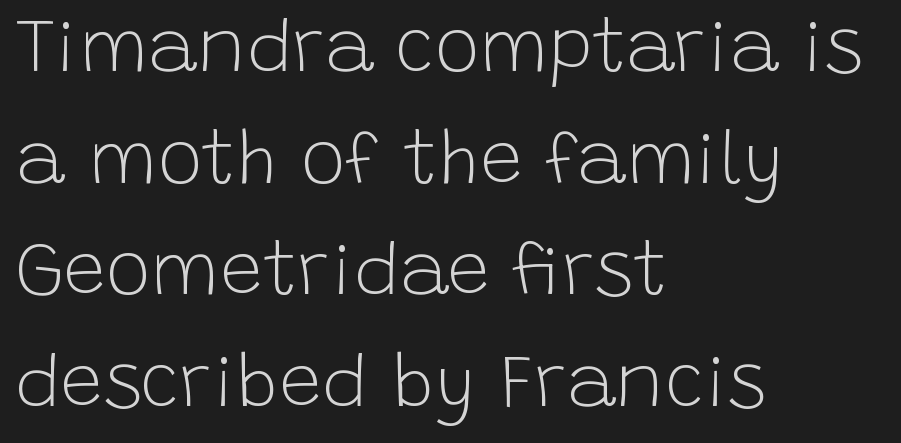
{"serif": "no", "italic": "no", "bold": "no", "weight": "light", "width": "normal", "stroke_contrast": "low", "x_height": "large", "monospaced": "no", "underline": "no", "align": "left", "line_spacing": "normal", "line_spacing_ratio": 1.49, "letter_spacing": "normal", "letter_spacing_em": 0.0, "glyph_px": 75}
